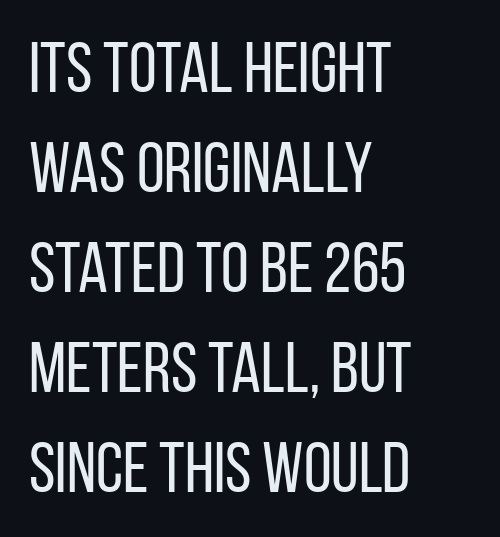
{"serif": "no", "italic": "no", "bold": "no", "weight": "regular", "width": "condensed", "stroke_contrast": "low", "x_height": "large", "monospaced": "no", "underline": "no", "align": "left", "line_spacing": "normal", "line_spacing_ratio": 1.41, "letter_spacing": "normal", "letter_spacing_em": 0.0, "glyph_px": 71}
